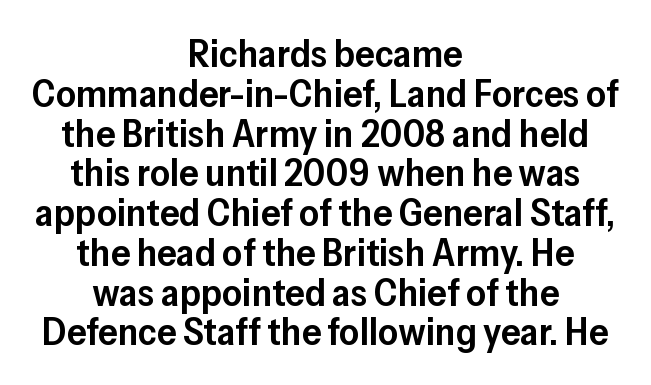
Does the copy run flush right? No — it is centered line by line. Quick note: interline space is minimal. Plain, unruled lines of type. To sum up the face: it is a sans, with no serifs.
